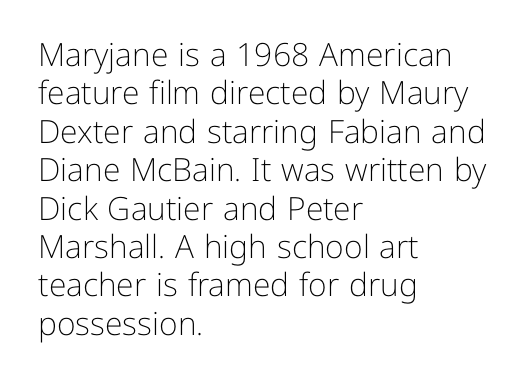
The image shows 32 px light sans-serif type, upright; set left-aligned, line spacing 1.2x, normal letter spacing, not underlined; low stroke contrast and a medium x-height.
